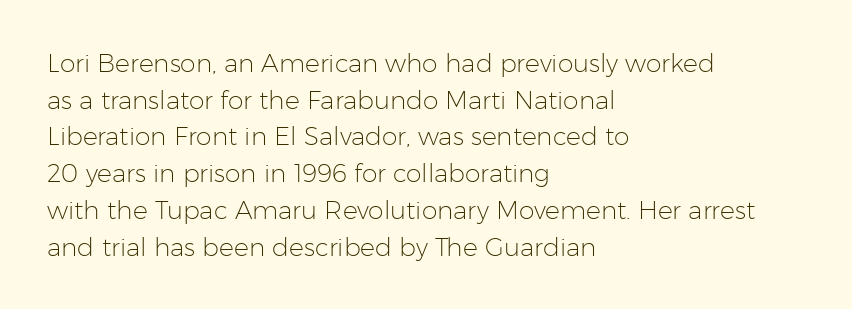
The image shows 25 px text type, upright; set left-aligned, normal line spacing (1.47x), normal letter spacing, not underlined.
